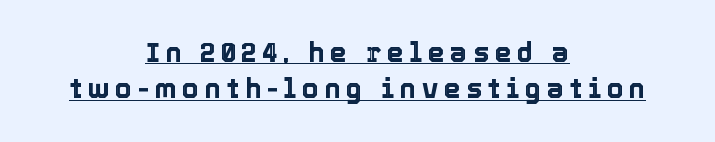
The image shows 27 px text type, upright; set centered, normal line spacing (1.35x), unusually wide letter spacing (+0.21 em), underlined.
